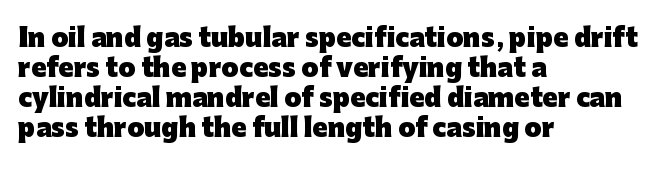
Default kerning and tracking; the words read as compact shapes. The letters stand upright; this is a roman face. Pretty heavy lettering here — definitely bold. The words here are not underlined.
